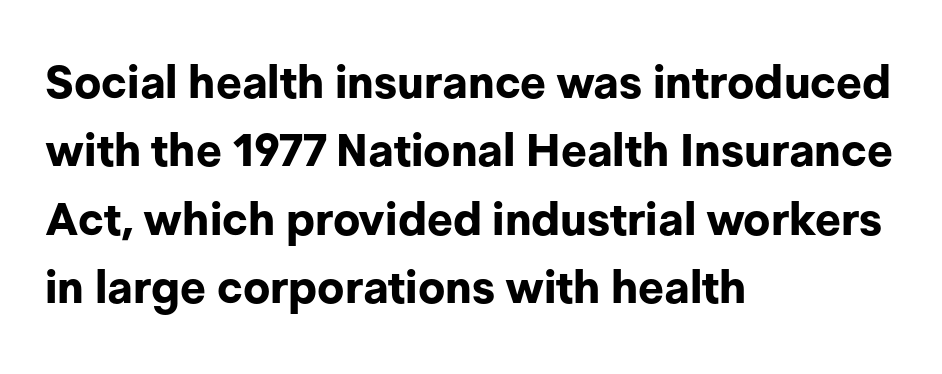
Q: Is the text bold? A: Yes.
Q: Is the text italic (slanted)? A: No, it is upright.
Q: Is the typeface a serif or a sans-serif typeface? A: Sans-serif.
Q: Is the text underlined? A: No.
Q: How is the paragraph aligned? A: Left-aligned.
Q: Is the spacing between letters normal or unusually wide? A: Normal.
Q: Is the spacing between lines tight, normal or loose? A: Normal.
Q: Width (condensed, normal, or wide)? A: Normal.
Q: Stroke contrast? A: Low.
Q: x-height? A: Medium.
Q: Monospaced? A: No.
